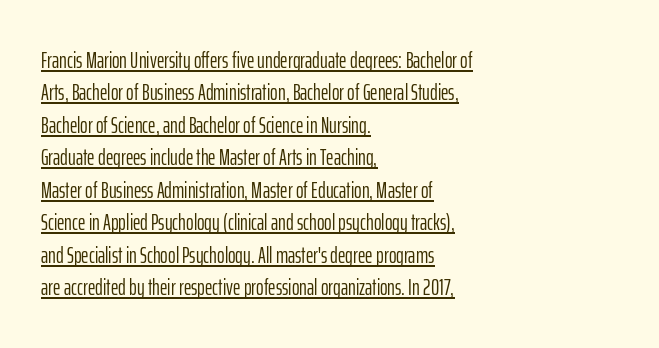
The image shows 23 px text type, upright; set left-aligned, normal line spacing (1.41x), normal letter spacing, underlined.
